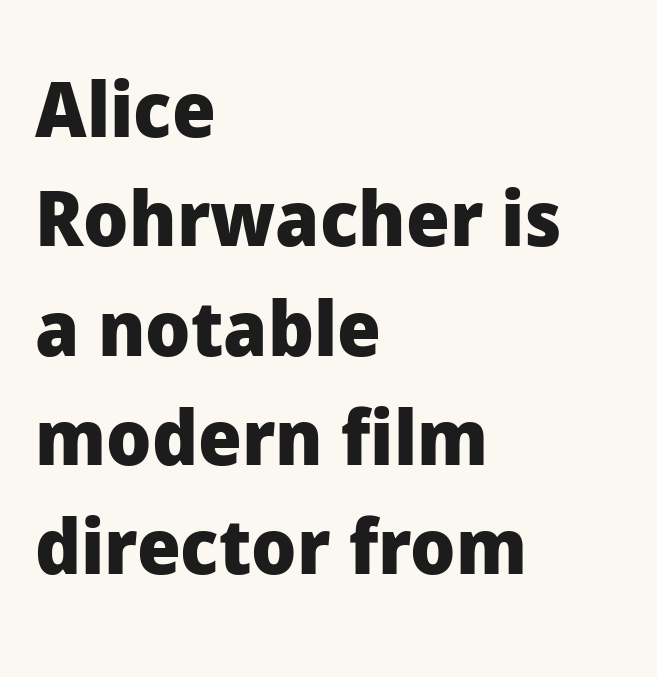
{"serif": "no", "italic": "no", "bold": "yes", "weight": "heavy", "width": "normal", "stroke_contrast": "low", "x_height": "medium", "monospaced": "no", "underline": "no", "align": "left", "line_spacing": "normal", "line_spacing_ratio": 1.42, "letter_spacing": "normal", "letter_spacing_em": 0.0, "glyph_px": 77}
